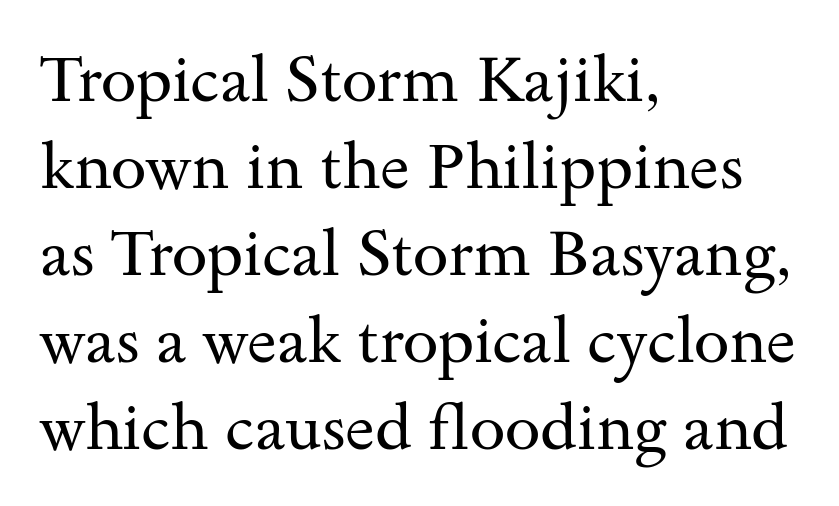
A quiet, ordinary-to-light weight characterises the typeface. Glance below the letters and you will spot only blank space. Serif or sans? Serif — the stroke terminals have little feet. Regarding leading, the lines here are spaced in the standard way. Where is the straight margin? On the left.
